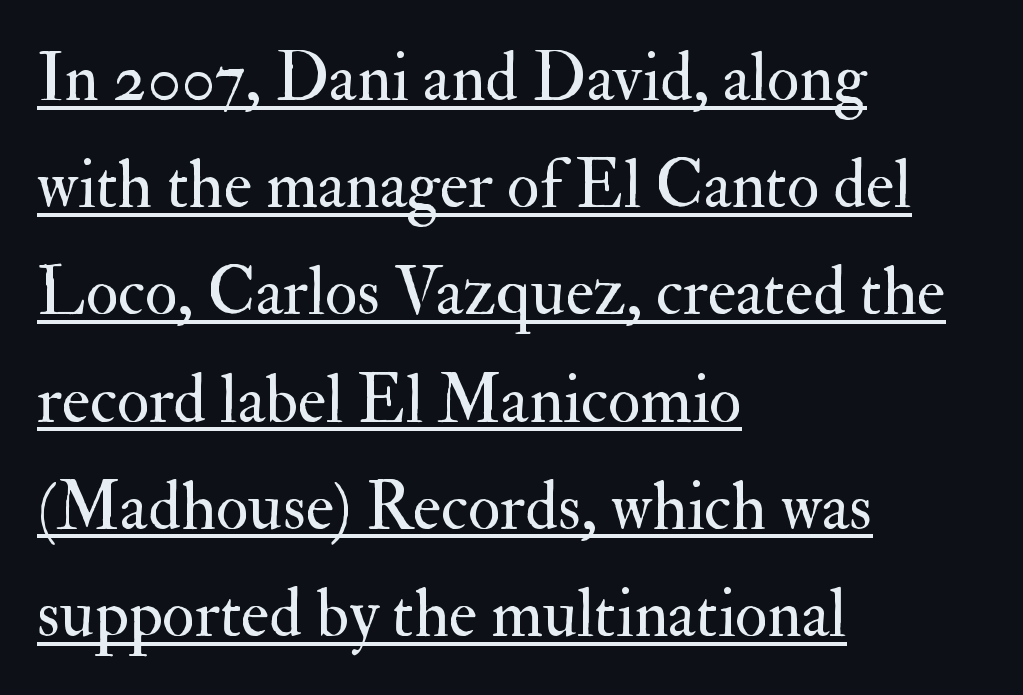
{"serif": "yes", "italic": "no", "bold": "no", "weight": "regular", "width": "normal", "stroke_contrast": "medium", "x_height": "small", "monospaced": "no", "underline": "yes", "align": "left", "line_spacing": "normal", "line_spacing_ratio": 1.6, "letter_spacing": "normal", "letter_spacing_em": 0.0, "glyph_px": 67}
